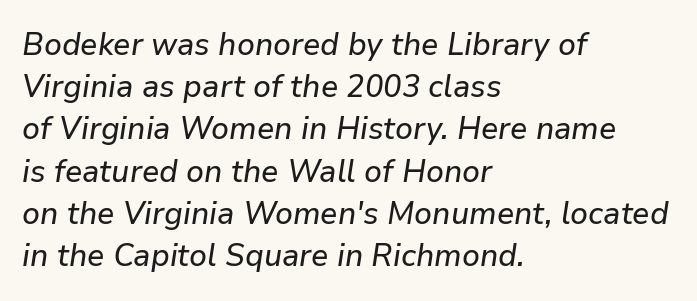
In terms of letterspacing, this is plain default setting. The block of text has a typical density, with ordinary space between rows. The baseline area is clear. Note the varied advance widths — an 'i' is clearly narrower than an 'm'. Alignment: flush left.
